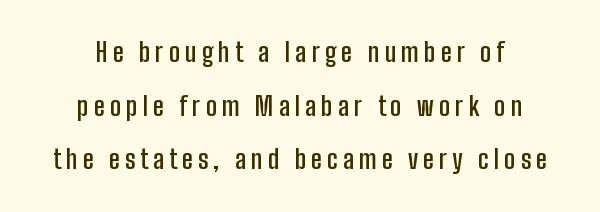
{"italic": "no", "bold": "semi", "underline": "no", "align": "center", "line_spacing": "loose", "line_spacing_ratio": 2.06, "glyph_px": 26}
